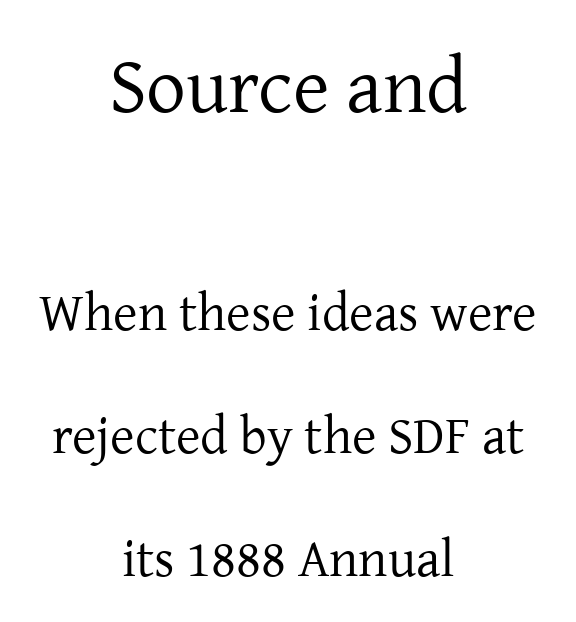
A clean baseline with only descenders dipping below it. Character widths vary here, with narrow letters taking less room than wide ones. Characters follow at the spacing the type designer built in. Style check: upright.
